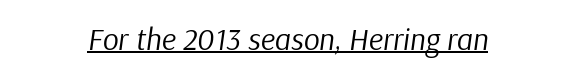
Q: Is the text bold? A: No.
Q: Is the text italic (slanted)? A: Yes, it leans right by about 9 degrees.
Q: Is the text underlined? A: Yes.
Q: How is the paragraph aligned? A: Centered.
Q: Is the spacing between letters normal or unusually wide? A: Normal.
Q: Width (condensed, normal, or wide)? A: Normal.
Q: Stroke contrast? A: Low.
Q: x-height? A: Medium.
Q: Monospaced? A: No.
